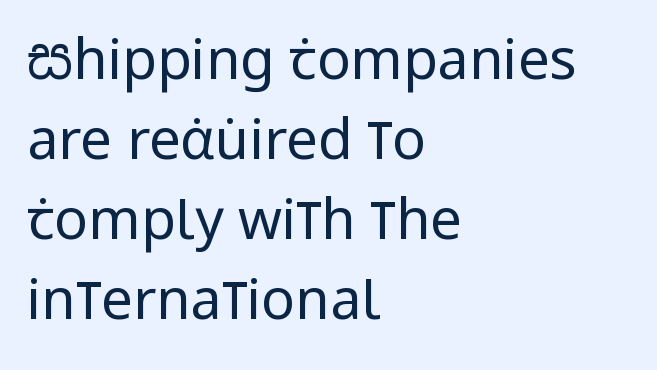
The image shows 56 px regular-weight, condensed sans-serif type, upright; set left-aligned, normal line spacing (1.43x), normal letter spacing, not underlined; low stroke contrast and a large x-height.
